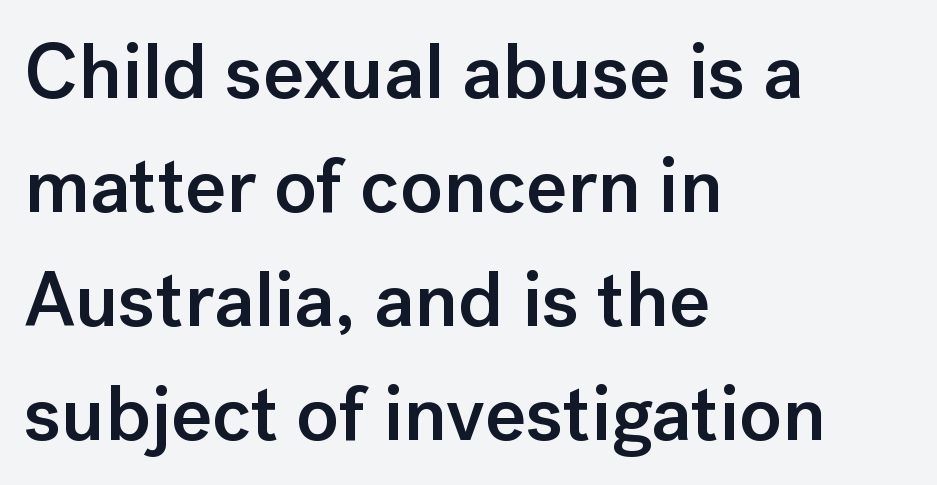
No word sits above an underline. The ragged edge is on the right, which tells us the setting is flush left. Regarding serifs, this sample does without them. Do the characters align in a grid? No, the font is proportional.
